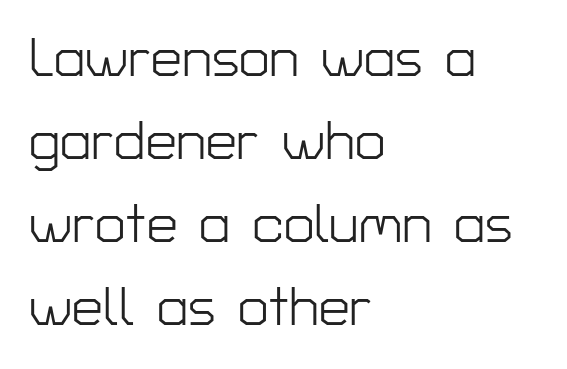
Between one letter and the next there's only the usual sliver of space. Think of a printed novel: that variable character pitch is what you see here. This sample keeps an unexceptional amount of space between lines. Regarding serifs, this sample does without them. These lines are set flush left with a ragged right edge. Descender tails drop into unmarked territory.
